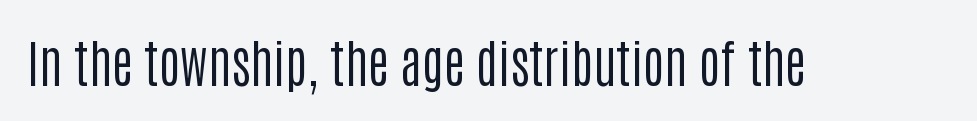
If you drew a line through each stem, it would be perfectly vertical. This rendering features lettering with no underline. The font family rendered here belongs to the sans-serif group. Spacing verdict: proportional, widths tailored to each character. Stems and bowls with no extra thickness — not bold. Letter spacing: default.
